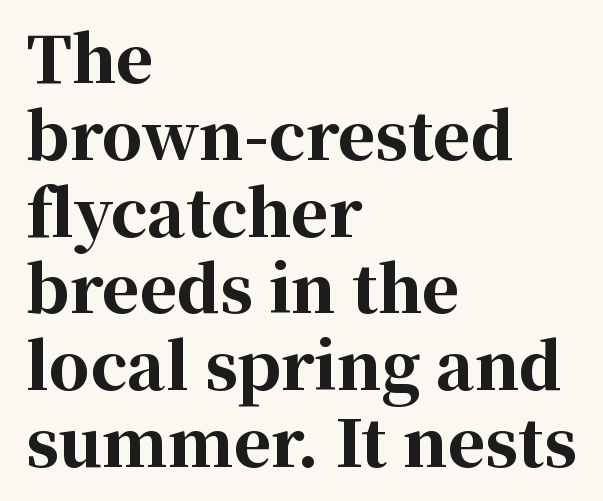
{"serif": "yes", "italic": "no", "bold": "yes", "weight": "bold", "width": "normal", "stroke_contrast": "high", "x_height": "medium", "monospaced": "no", "underline": "no", "align": "left", "line_spacing_ratio": 1.2, "letter_spacing": "normal", "letter_spacing_em": 0.0, "glyph_px": 64}
